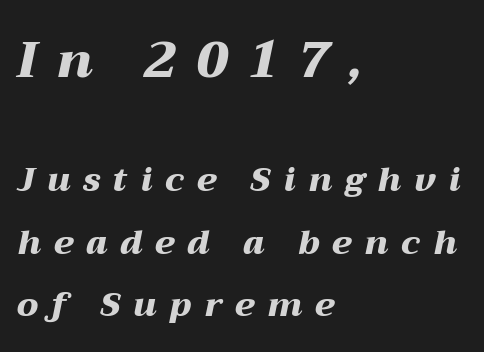
Does the weight exceed regular? Yes, all the way to bold. Typeset ragged right — the left edge is the straight one. Compared with ordinary roman type, these characters are visibly tilted. Whoever set this made the first block the dominant, larger element. Does extra space separate the letters? Yes, quite a lot of it.
